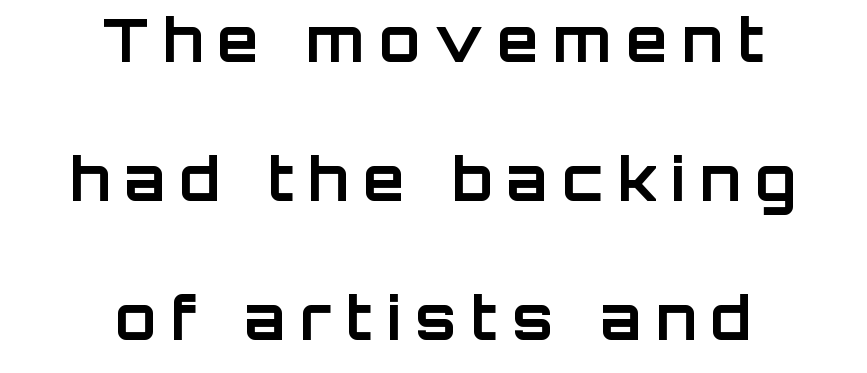
Q: Is the text bold? A: Yes.
Q: Is the text italic (slanted)? A: No, it is upright.
Q: Is the typeface a serif or a sans-serif typeface? A: Sans-serif.
Q: Is the text underlined? A: No.
Q: How is the paragraph aligned? A: Centered.
Q: Is the spacing between letters normal or unusually wide? A: Unusually wide.
Q: Is the spacing between lines tight, normal or loose? A: Loose.
Q: Width (condensed, normal, or wide)? A: Normal.
Q: Stroke contrast? A: Low.
Q: x-height? A: Large.
Q: Monospaced? A: No.
